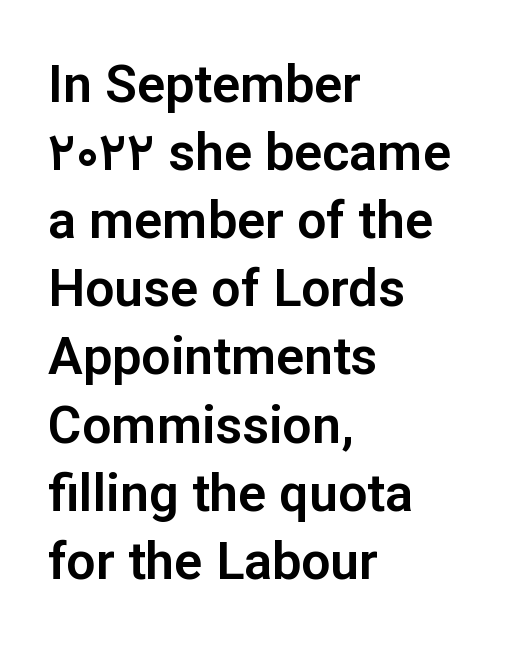
{"serif": "no", "italic": "no", "width": "normal", "stroke_contrast": "low", "x_height": "medium", "monospaced": "no", "underline": "no", "align": "left", "line_spacing": "normal", "line_spacing_ratio": 1.31, "letter_spacing": "normal", "letter_spacing_em": 0.0, "glyph_px": 52}
